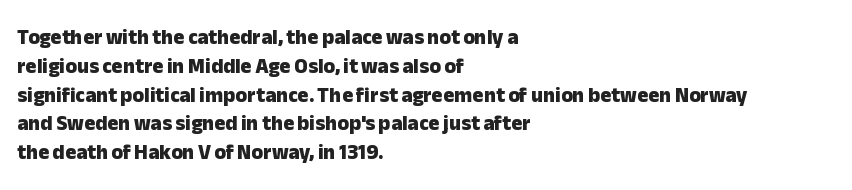
Leftover space on each line is placed entirely after the last word. The baseline area is clear. Tracking value appears to be zero — textbook default spacing. Is the type bold? Yes — the strokes are clearly thick and heavy.
